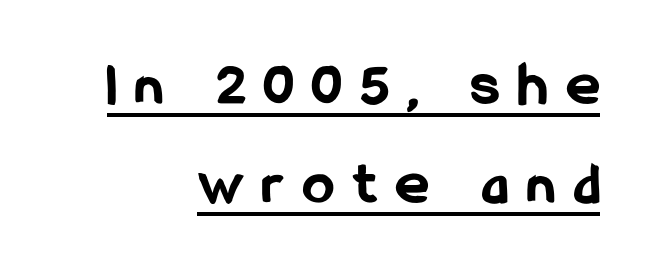
Q: Is the text bold? A: Yes.
Q: Is the text italic (slanted)? A: No, it is upright.
Q: Is the typeface a serif or a sans-serif typeface? A: Sans-serif.
Q: Is the text underlined? A: Yes.
Q: How is the paragraph aligned? A: Right-aligned.
Q: Is the spacing between letters normal or unusually wide? A: Unusually wide.
Q: Is the spacing between lines tight, normal or loose? A: Normal.
Q: Width (condensed, normal, or wide)? A: Condensed.
Q: Stroke contrast? A: Low.
Q: x-height? A: Medium.
Q: Monospaced? A: No.
